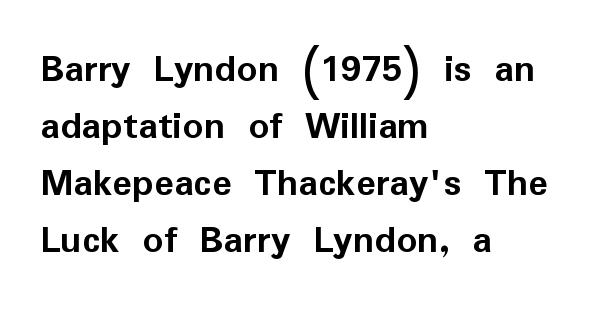
{"serif": "no", "italic": "no", "bold": "yes", "weight": "semibold", "width": "normal", "stroke_contrast": "low", "x_height": "medium", "monospaced": "no", "underline": "no", "align": "left", "line_spacing": "normal", "line_spacing_ratio": 1.39, "letter_spacing": "normal", "letter_spacing_em": 0.0, "glyph_px": 41}
